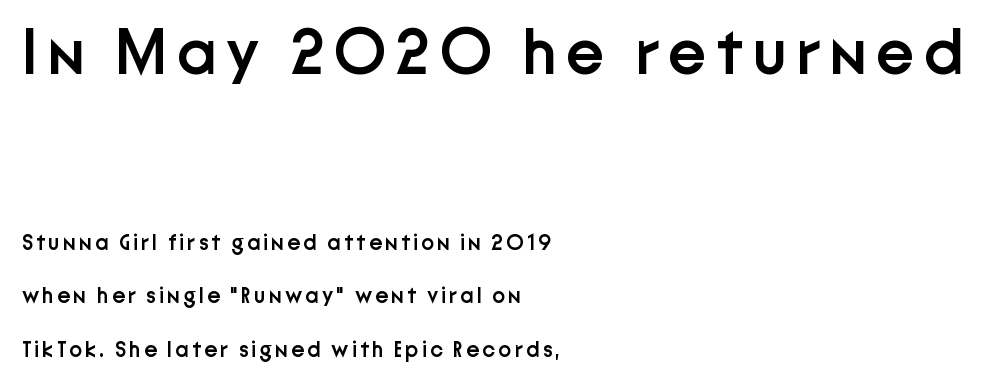
Short and long lines alike share a common starting point at left. The rendering shrinks the type as you move from the upper chunk to the lower. The axis of the letterforms is exactly vertical. This is sans-serif lettering, the kind often seen on screens and signage. Plain, unruled lines of type.
